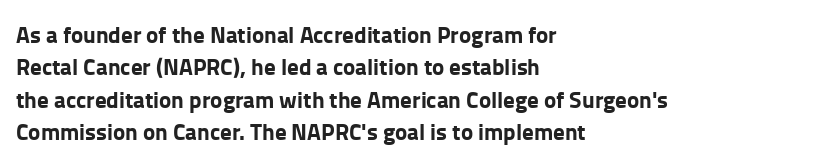
The space directly below the letters is spotless. A dark, heavy texture on the line: the type is bold. Every row of glyphs begins at an identical x-position on the left. Posture: vertical.
